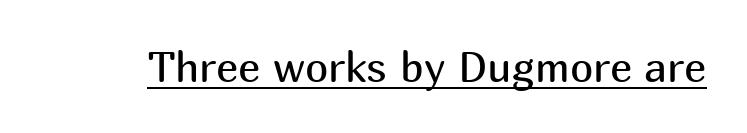
This sample has the flowing, uneven cadence of proportional lettering. The text was rendered using a sans face with plain stroke endings. Is the stroke heavy? The answer is a plain regular-or-lighter. The letters sit at their default tracking, neither squeezed nor spread. The sample's only ornament is a line tracing under the words. The font's upright variant was chosen for this text.
